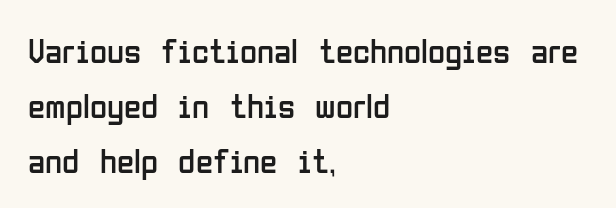
Horizontal alignment here is leftward, the default for most running prose. Has an underline been added? It has not. This sample keeps an unexceptional amount of space between lines. Does the lettering tilt? It doesn't — this is upright.
